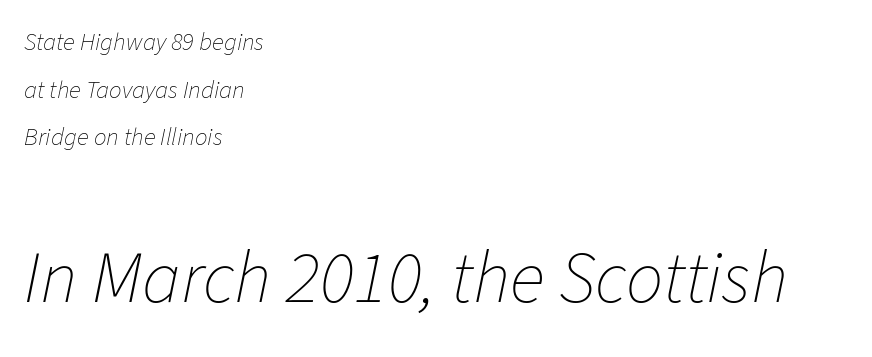
The image shows 74 px thin type, italic (leaning right); set left-aligned, loose line spacing (1.91x), normal letter spacing, not underlined; the second (bottom) block is 2.96x larger; low stroke contrast and a medium x-height.
